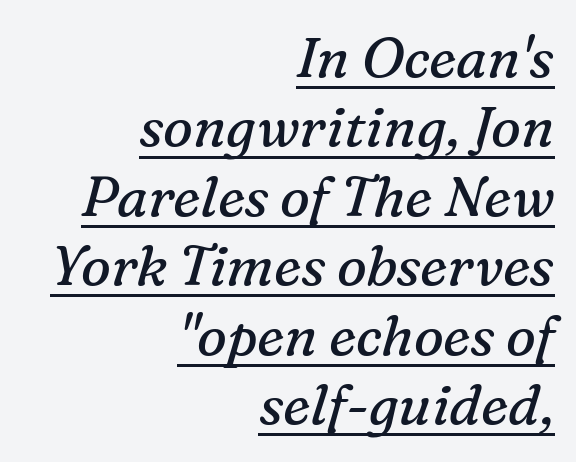
The image shows 56 px regular-weight serif type, italic (leaning right); set right-aligned, line spacing 1.24x, normal letter spacing, underlined; medium stroke contrast and a medium x-height.
